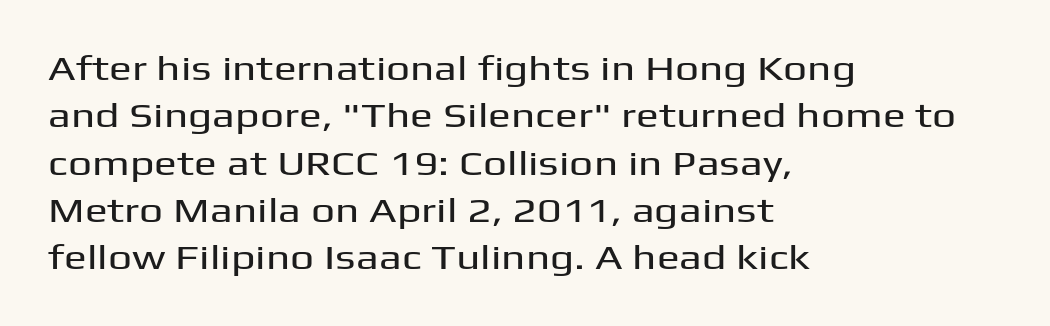
In terms of letterspacing, this is plain default setting. Do the letters lean? They stand straight. Letters rest on an invisible, unmarked baseline. This is sans-serif lettering, the kind often seen on screens and signage. Does the leading feel generous? No, just average.
